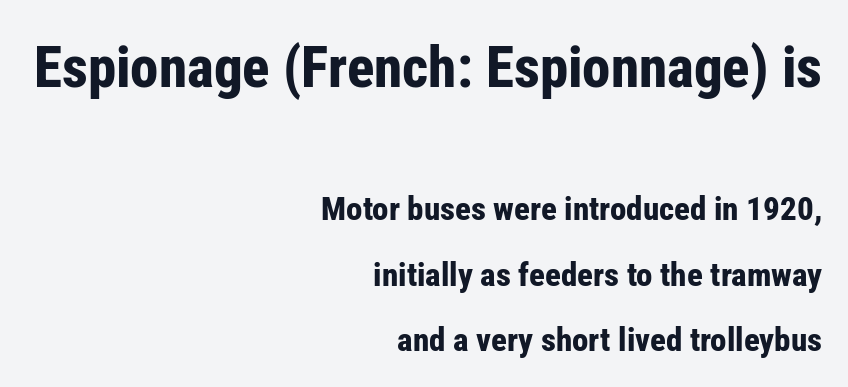
The image shows 57 px bold, condensed sans-serif type, upright; set right-aligned, loose line spacing (1.99x), normal letter spacing, not underlined; the first (top) block is 1.73x larger; low stroke contrast and a medium x-height.
